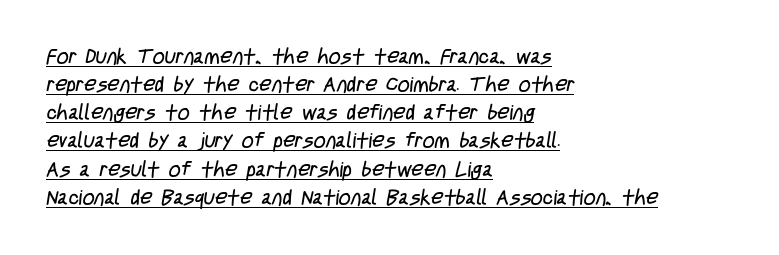
The image shows 21 px text type; set left-aligned, normal line spacing (1.34x), normal letter spacing, underlined.
